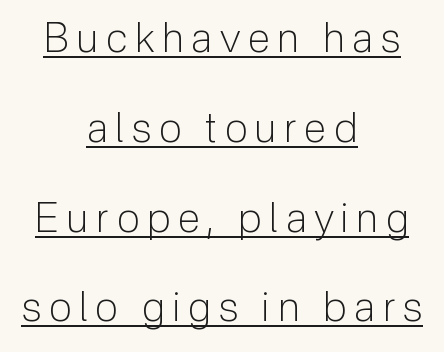
Q: Is the text bold? A: No.
Q: Is the text italic (slanted)? A: No, it is upright.
Q: Is the typeface a serif or a sans-serif typeface? A: Sans-serif.
Q: Is the text underlined? A: Yes.
Q: How is the paragraph aligned? A: Centered.
Q: Is the spacing between lines tight, normal or loose? A: Loose.
Q: Width (condensed, normal, or wide)? A: Normal.
Q: Stroke contrast? A: Low.
Q: x-height? A: Medium.
Q: Monospaced? A: No.
